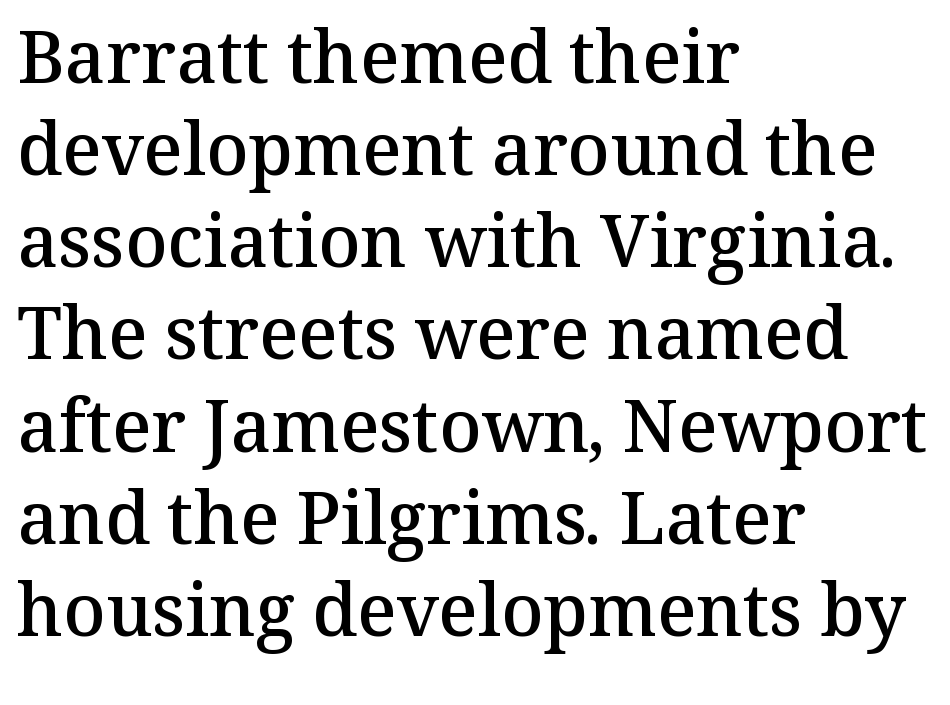
Q: Is the text bold? A: Semi-bold.
Q: Is the text italic (slanted)? A: No, it is upright.
Q: Is the typeface a serif or a sans-serif typeface? A: Serif.
Q: Is the text underlined? A: No.
Q: How is the paragraph aligned? A: Left-aligned.
Q: Is the spacing between letters normal or unusually wide? A: Normal.
Q: Is the spacing between lines tight, normal or loose? A: Normal.
Q: Width (condensed, normal, or wide)? A: Normal.
Q: Stroke contrast? A: Medium.
Q: x-height? A: Medium.
Q: Monospaced? A: No.
